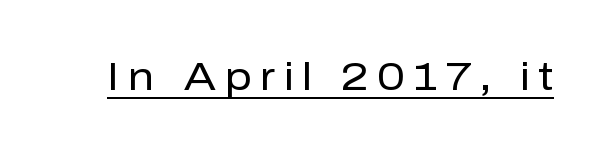
{"serif": "no", "italic": "no", "bold": "no", "weight": "regular", "width": "normal", "stroke_contrast": "low", "x_height": "medium", "monospaced": "no", "underline": "yes", "letter_spacing": "wide", "letter_spacing_em": 0.22, "glyph_px": 38}
